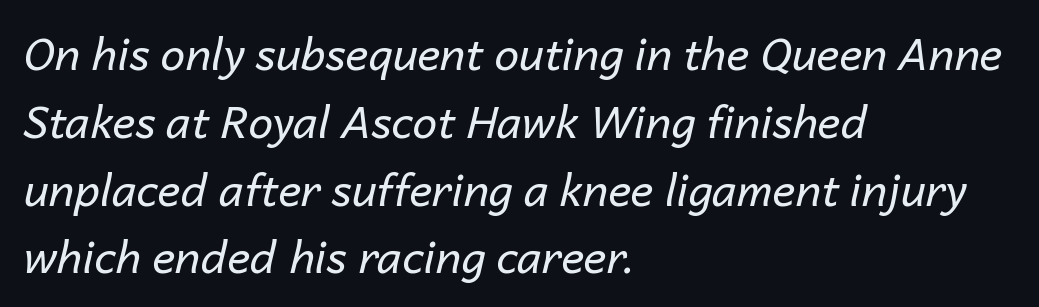
{"italic": "yes", "lean": "right", "slant_degrees": 14, "bold": "no", "weight": "regular", "width": "normal", "stroke_contrast": "low", "x_height": "medium", "monospaced": "no", "underline": "no", "align": "left", "line_spacing": "normal", "line_spacing_ratio": 1.54, "letter_spacing": "normal", "letter_spacing_em": 0.0, "glyph_px": 44}
